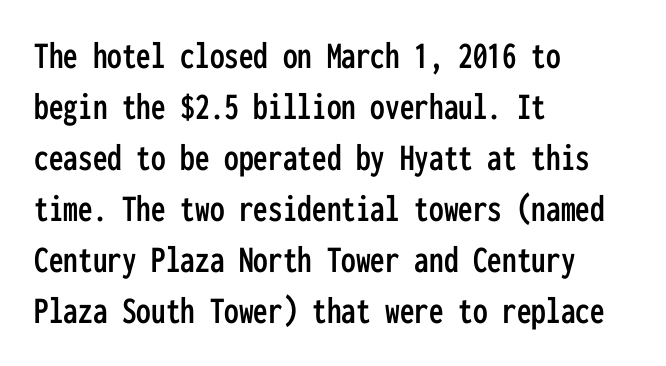
Honestly, the row spacing looks completely unremarkable. Here the glyphs are tracked normally, forming tight word shapes. Left-aligned paragraph, ragged on the right. Here the designer chose a console-style face with uniform glyph widths.
